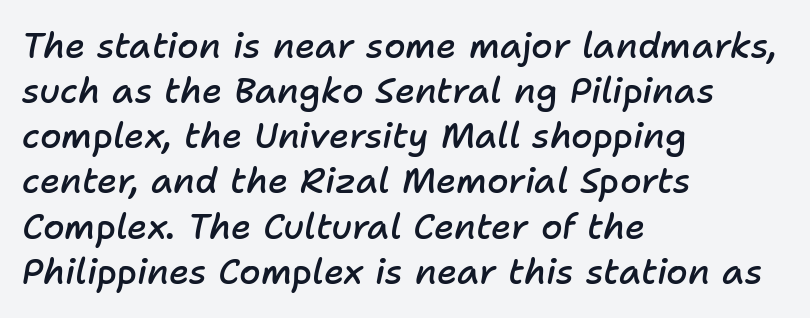
{"italic": "yes", "lean": "right", "slant_degrees": 11, "bold": "semi", "weight": "semibold", "width": "normal", "stroke_contrast": "low", "x_height": "medium", "monospaced": "no", "underline": "no", "align": "left", "line_spacing": "normal", "line_spacing_ratio": 1.29, "letter_spacing": "normal", "letter_spacing_em": 0.0, "glyph_px": 35}
